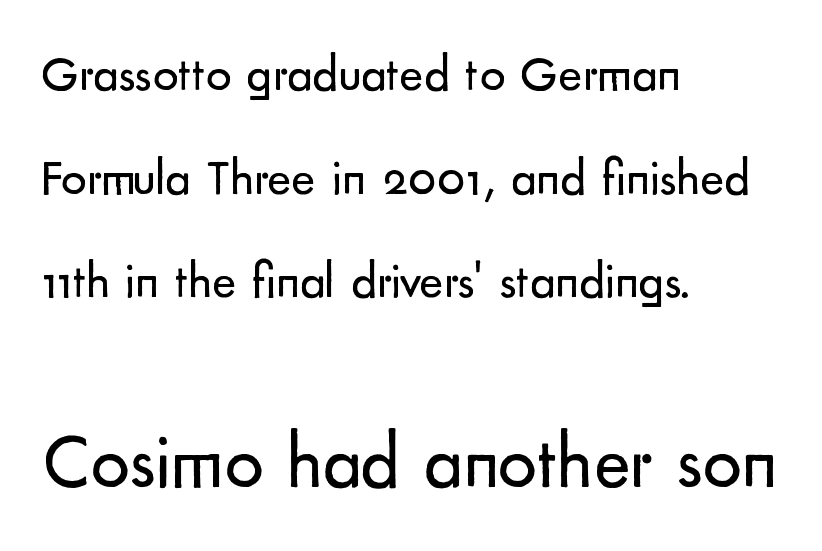
{"serif": "no", "italic": "no", "bold": "no", "weight": "regular", "width": "normal", "stroke_contrast": "low", "x_height": "small", "monospaced": "no", "underline": "no", "align": "left", "line_spacing": "loose", "line_spacing_ratio": 2.03, "letter_spacing": "normal", "letter_spacing_em": 0.0, "larger_block": "second", "size_ratio": 1.51, "glyph_px": 77}
